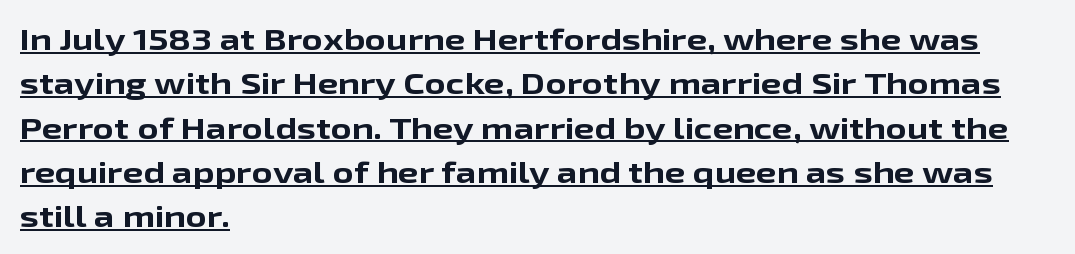
The image shows 29 px bold, wide sans-serif type, upright; set left-aligned, normal line spacing (1.53x), normal letter spacing, underlined; low stroke contrast and a medium x-height.
